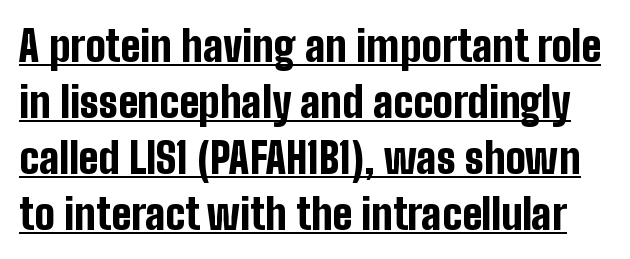
The image shows 43 px bold, condensed sans-serif type, upright; set normal line spacing (1.3x), normal letter spacing, underlined; low stroke contrast and a medium x-height.
